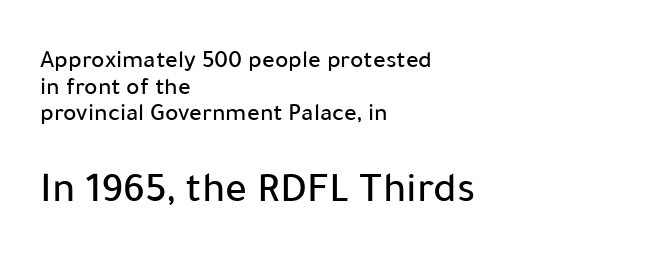
The image shows 43 px sans-serif type, upright; set left-aligned, tight line spacing (1.07x), normal letter spacing, not underlined; the second (bottom) block is 1.72x larger; low stroke contrast and a medium x-height.
